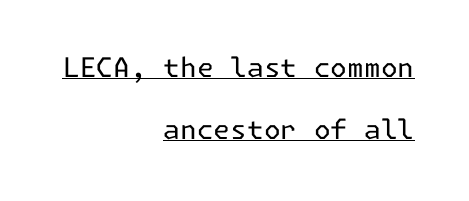
The image shows 27 px text type, upright; set right-aligned, loose line spacing (2.3x), normal letter spacing, underlined.
